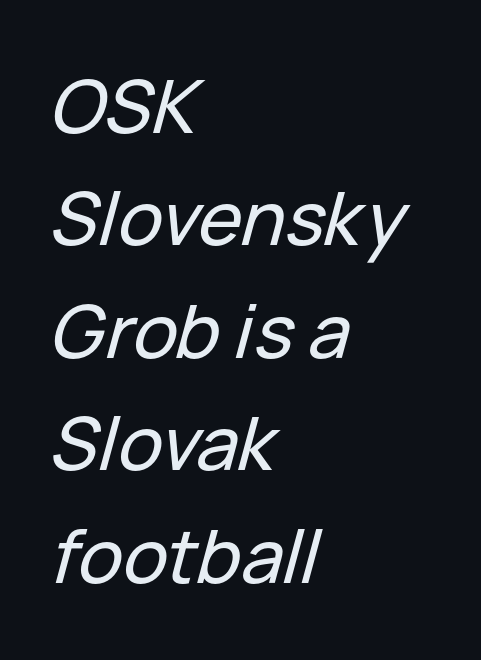
Q: Is the text italic (slanted)? A: Yes, it leans right by about 15 degrees.
Q: Is the text underlined? A: No.
Q: How is the paragraph aligned? A: Left-aligned.
Q: Is the spacing between letters normal or unusually wide? A: Normal.
Q: Is the spacing between lines tight, normal or loose? A: Normal.
Q: Width (condensed, normal, or wide)? A: Normal.
Q: Stroke contrast? A: Low.
Q: x-height? A: Medium.
Q: Monospaced? A: No.
